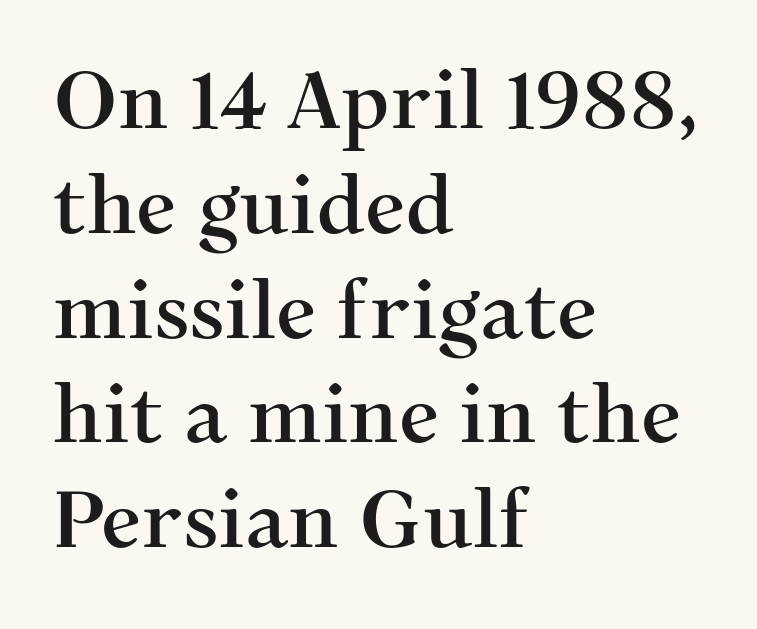
The image shows 80 px serif type, upright; set left-aligned, normal line spacing (1.31x), normal letter spacing, not underlined; medium stroke contrast and a medium x-height.
